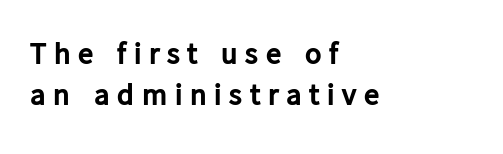
Q: Is the text bold? A: Yes.
Q: Is the text italic (slanted)? A: No, it is upright.
Q: Is the typeface a serif or a sans-serif typeface? A: Sans-serif.
Q: Is the text underlined? A: No.
Q: How is the paragraph aligned? A: Left-aligned.
Q: Is the spacing between letters normal or unusually wide? A: Unusually wide.
Q: Is the spacing between lines tight, normal or loose? A: Normal.
Q: Width (condensed, normal, or wide)? A: Normal.
Q: Stroke contrast? A: Low.
Q: x-height? A: Medium.
Q: Monospaced? A: No.
